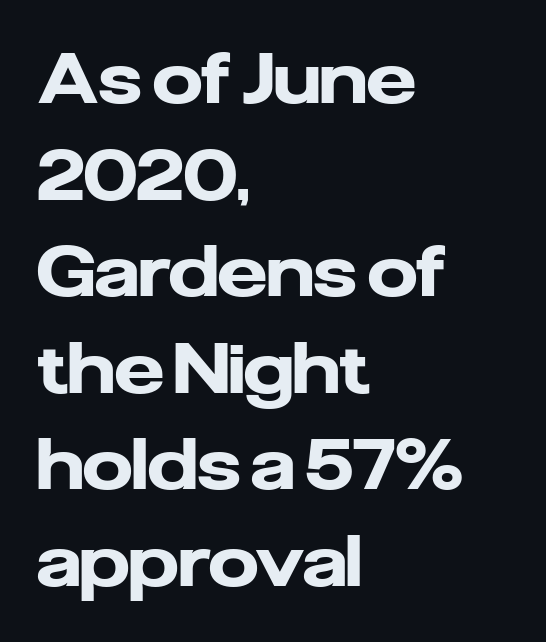
Q: Is the text bold? A: Yes.
Q: Is the text italic (slanted)? A: No, it is upright.
Q: Is the typeface a serif or a sans-serif typeface? A: Sans-serif.
Q: Is the text underlined? A: No.
Q: How is the paragraph aligned? A: Left-aligned.
Q: Is the spacing between letters normal or unusually wide? A: Normal.
Q: Is the spacing between lines tight, normal or loose? A: Normal.
Q: Width (condensed, normal, or wide)? A: Normal.
Q: Stroke contrast? A: Low.
Q: x-height? A: Medium.
Q: Monospaced? A: No.
